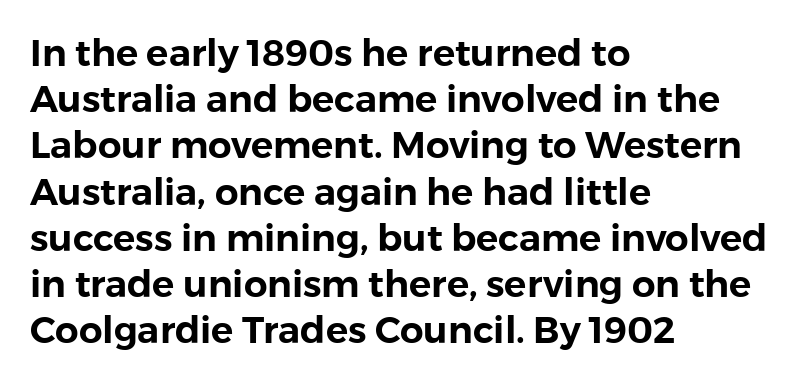
The image shows 37 px sans-serif type, upright; set left-aligned, normal line spacing (1.25x), normal letter spacing, not underlined; a medium x-height.
